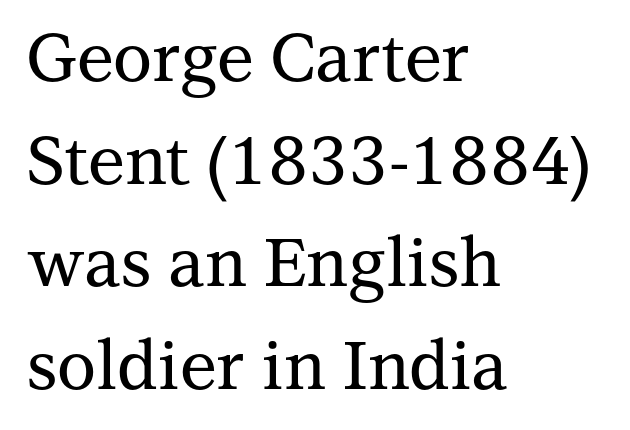
The image shows 67 px serif type, upright; set left-aligned, normal line spacing (1.53x), normal letter spacing, not underlined; medium stroke contrast and a medium x-height.
